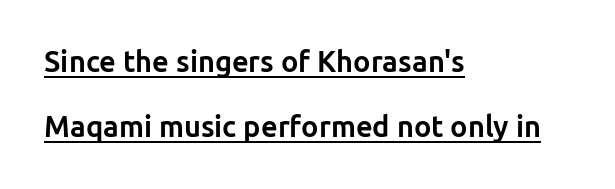
Q: Is the text bold? A: Yes.
Q: Is the text italic (slanted)? A: No, it is upright.
Q: Is the typeface a serif or a sans-serif typeface? A: Sans-serif.
Q: Is the text underlined? A: Yes.
Q: How is the paragraph aligned? A: Left-aligned.
Q: Is the spacing between letters normal or unusually wide? A: Normal.
Q: Is the spacing between lines tight, normal or loose? A: Loose.
Q: Width (condensed, normal, or wide)? A: Normal.
Q: Stroke contrast? A: Low.
Q: x-height? A: Medium.
Q: Monospaced? A: No.
